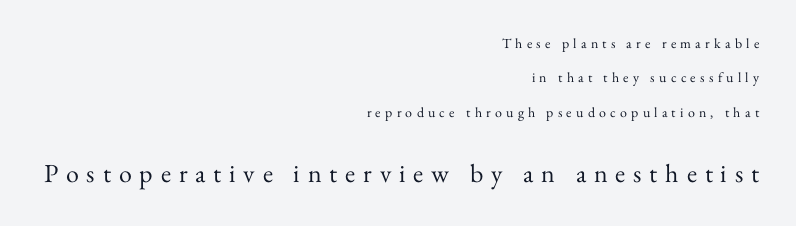
{"italic": "no", "bold": "no", "underline": "no", "align": "right", "line_spacing": "loose", "line_spacing_ratio": 2.46, "letter_spacing": "wide", "letter_spacing_em": 0.3, "larger_block": "second", "size_ratio": 1.86, "glyph_px": 26}
